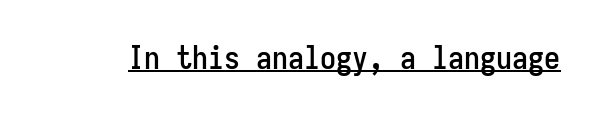
A typesetter would call this zero additional tracking. The designer went with a sans here, leaving each stem footless. Looks like someone drew a line under every word here. This is the regular roman posture of the typeface.
